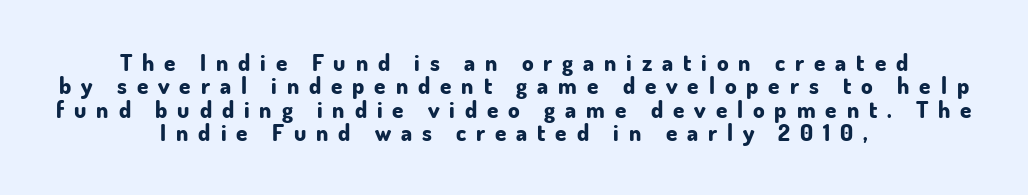
The glyphs have the mass of a bold cut. In terms of posture, this sample is upright. Honestly, there is no underline to notice here at all. One glance says dense: line gaps are narrower than usual.
